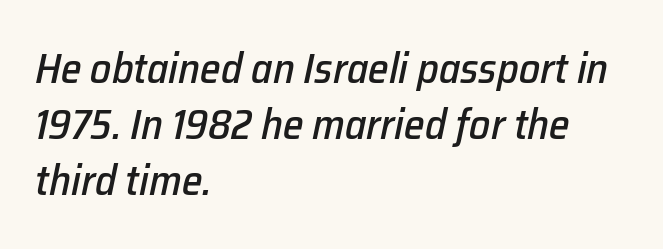
The image shows 42 px text type, italic (leaning right); set left-aligned, normal line spacing (1.33x), normal letter spacing, not underlined; low stroke contrast and a medium x-height.
